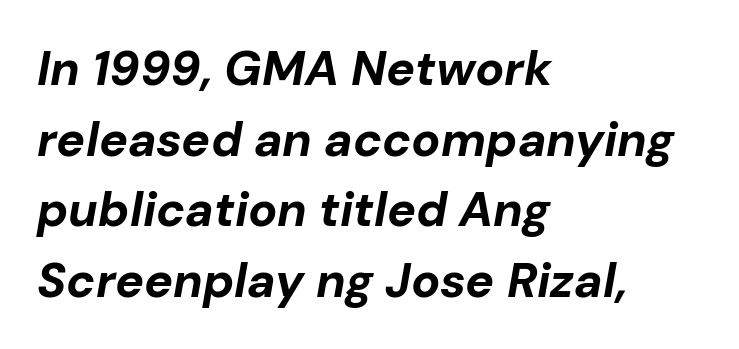
{"italic": "yes", "lean": "right", "slant_degrees": 10, "bold": "yes", "weight": "bold", "width": "normal", "stroke_contrast": "low", "x_height": "medium", "monospaced": "no", "underline": "no", "align": "left", "line_spacing": "normal", "line_spacing_ratio": 1.47, "letter_spacing": "normal", "letter_spacing_em": 0.0, "glyph_px": 48}
